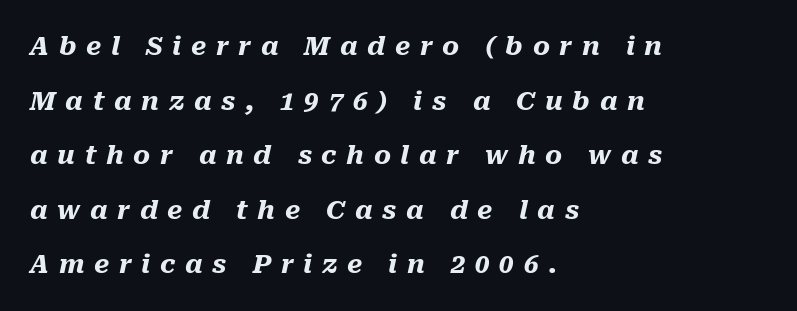
Its strokes are broad and dark, the hallmark of bold type. Characters are canted at an angle relative to the baseline's perpendicular. The letterforms stand isolated, each surrounded by extra space. Horizontal bands of white between lines are thick stripes. Typeset ragged right — the left edge is the straight one.
